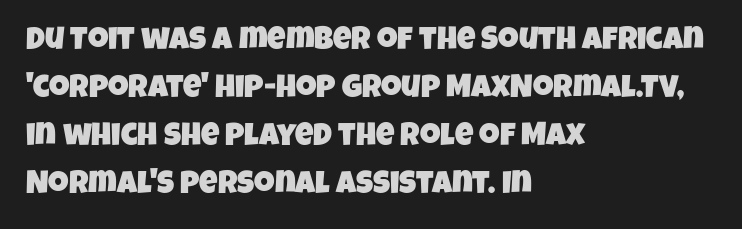
The image shows 32 px condensed sans-serif type; set left-aligned, normal line spacing (1.5x), normal letter spacing, not underlined; low stroke contrast and a large x-height.
